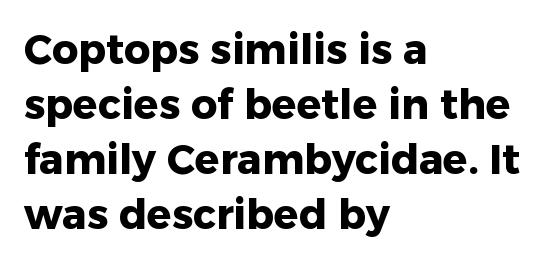
The lines sit at an ordinary, default distance from one another. The passage shown is typed in a proportional face where columns would drift. This sample uses a sans-serif face. Every letter is thick-stroked: bold, no question.
